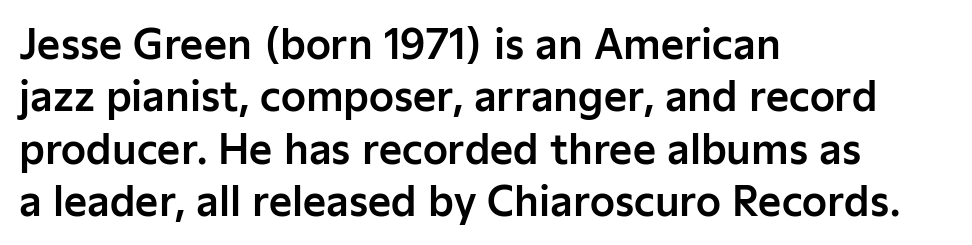
The image shows 40 px sans-serif type, upright; set left-aligned, normal line spacing (1.31x), normal letter spacing, not underlined; low stroke contrast and a medium x-height.
